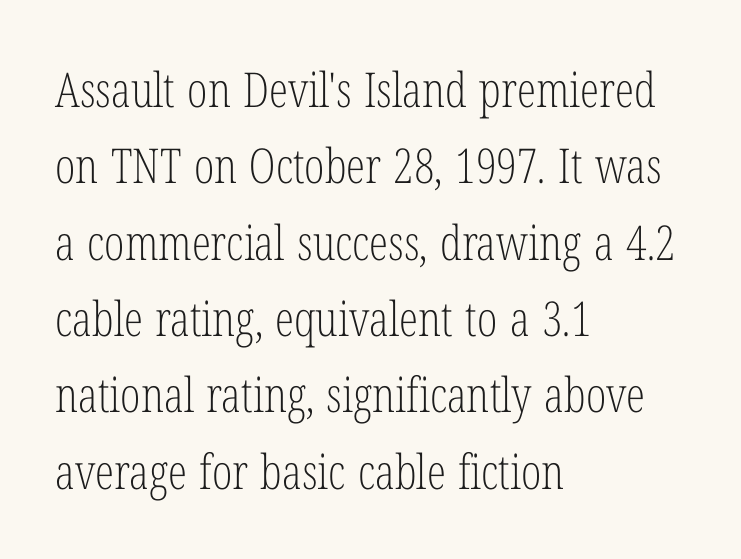
The rendering keeps characters at their native spacing. The face used here is proportionally spaced, like ordinary book or web type. Descenders hang freely into open space. Vertical strokes here are truly vertical. Stem width sits at or under what a default text font uses. Layout note: lines flush left.
